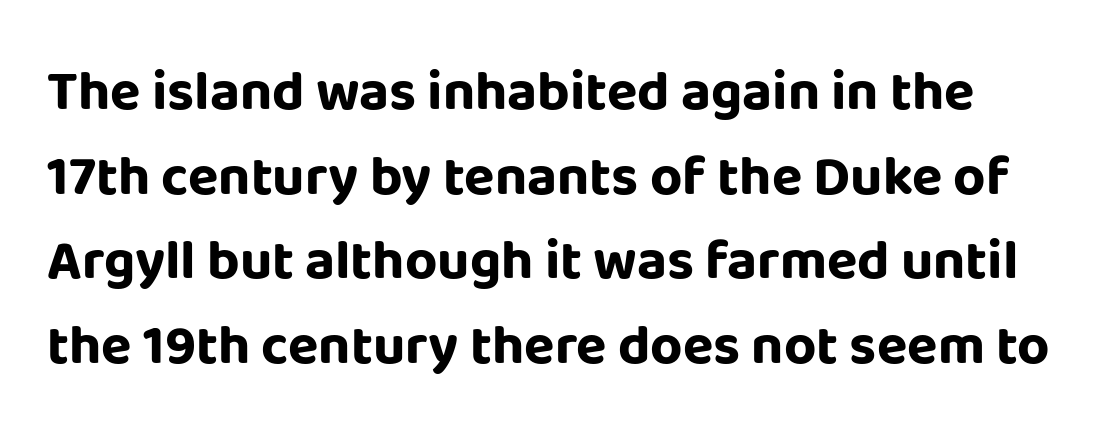
The image shows 56 px bold sans-serif type, upright; set normal line spacing (1.51x), normal letter spacing, not underlined; low stroke contrast and a large x-height.
